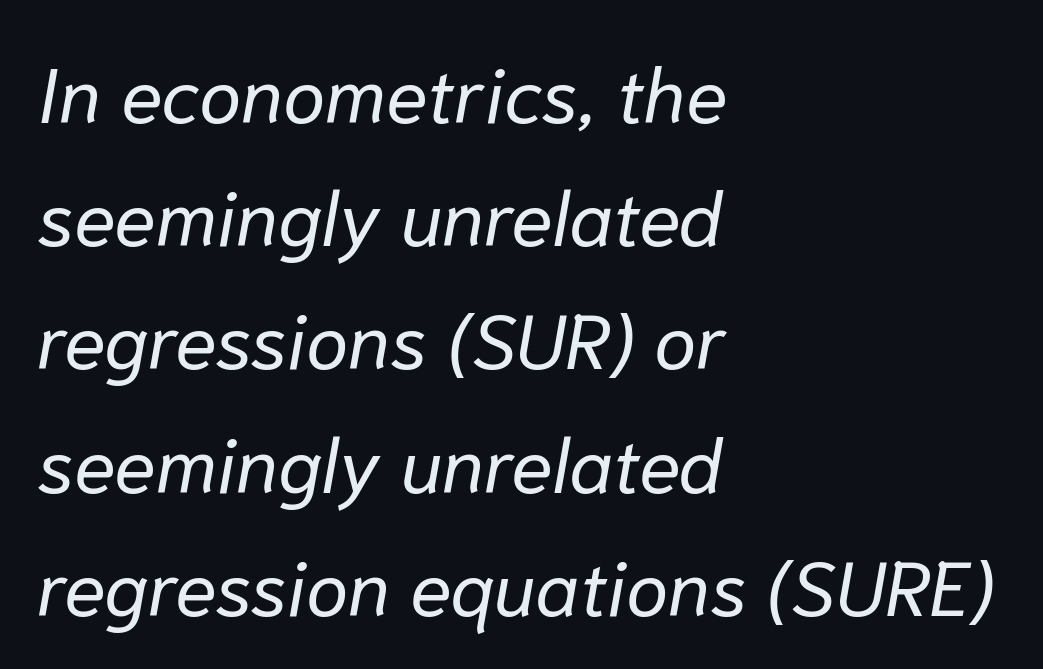
{"italic": "yes", "lean": "right", "slant_degrees": 10, "bold": "no", "weight": "regular", "width": "normal", "stroke_contrast": "low", "x_height": "medium", "monospaced": "no", "underline": "no", "align": "left", "line_spacing": "normal", "line_spacing_ratio": 1.6, "letter_spacing": "normal", "letter_spacing_em": 0.0, "glyph_px": 77}
